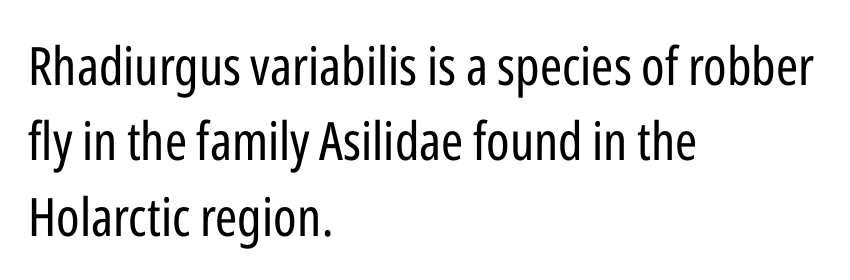
Q: Is the text bold? A: No.
Q: Is the text italic (slanted)? A: No, it is upright.
Q: Is the typeface a serif or a sans-serif typeface? A: Sans-serif.
Q: Is the text underlined? A: No.
Q: How is the paragraph aligned? A: Left-aligned.
Q: Is the spacing between letters normal or unusually wide? A: Normal.
Q: Is the spacing between lines tight, normal or loose? A: Normal.
Q: Width (condensed, normal, or wide)? A: Condensed.
Q: Stroke contrast? A: Low.
Q: x-height? A: Medium.
Q: Monospaced? A: No.
